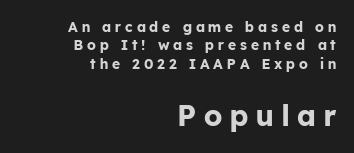
The image shows 29 px bold sans-serif type, upright; set right-aligned, normal line spacing (1.32x), unusually wide letter spacing (+0.28 em), not underlined; the second (bottom) block is 2.07x larger; low stroke contrast and a medium x-height.
